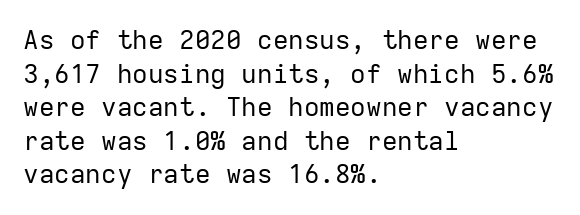
{"italic": "no", "bold": "no", "underline": "no", "align": "left", "line_spacing": "normal", "line_spacing_ratio": 1.29, "letter_spacing": "normal", "letter_spacing_em": 0.0, "glyph_px": 26}
